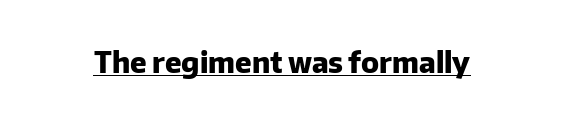
{"serif": "no", "italic": "no", "bold": "yes", "weight": "heavy", "width": "normal", "stroke_contrast": "low", "x_height": "medium", "monospaced": "no", "underline": "yes", "letter_spacing": "normal", "letter_spacing_em": 0.0, "glyph_px": 29}
